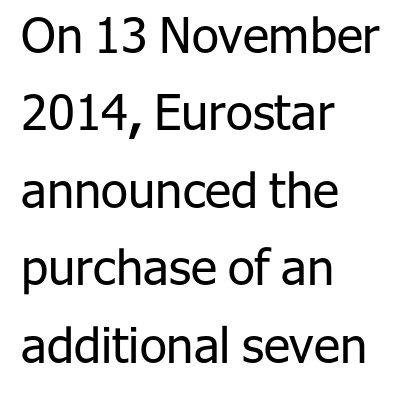
This rendering features lettering with no underline. Weight: in the light-to-regular range. Spacing between characters is what you'd get straight out of the box. Looks like regular typesetting: each glyph gets only the width it needs. Does the type have serifs? No, each stem ends abruptly. The rendering anchors every line to the left-hand side.
